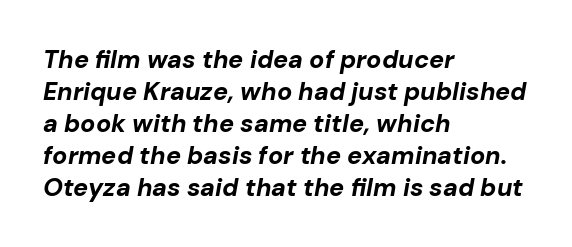
The image shows 25 px bold type, italic (leaning right); set left-aligned, normal line spacing (1.28x), normal letter spacing, not underlined.
